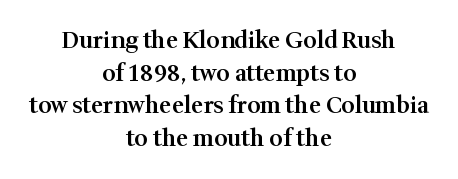
The foot of each line stays bare and open. As a designer I'd log this as weight 600, semibold. When letters stand straight like this, we call the style roman or upright. Each new line begins a customary step beneath the previous one. Reading down the block, each line starts at a different indent, mirrored at its end.
